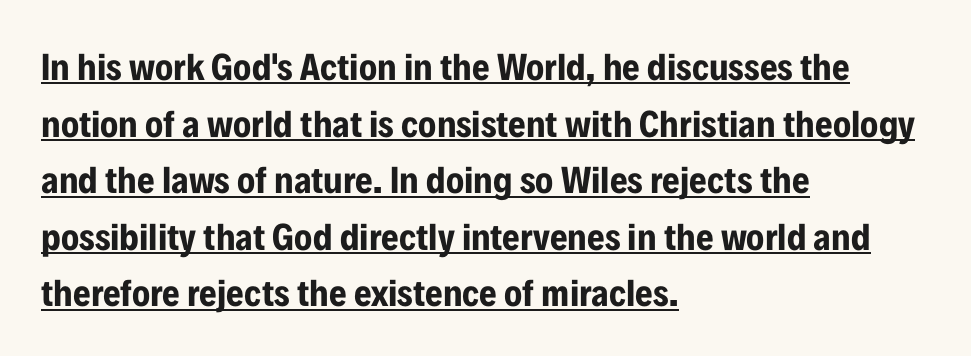
Q: Is the text bold? A: Yes.
Q: Is the text italic (slanted)? A: No, it is upright.
Q: Is the typeface a serif or a sans-serif typeface? A: Sans-serif.
Q: Is the text underlined? A: Yes.
Q: How is the paragraph aligned? A: Left-aligned.
Q: Is the spacing between letters normal or unusually wide? A: Normal.
Q: Is the spacing between lines tight, normal or loose? A: Normal.
Q: Width (condensed, normal, or wide)? A: Condensed.
Q: Stroke contrast? A: Low.
Q: x-height? A: Medium.
Q: Monospaced? A: No.
